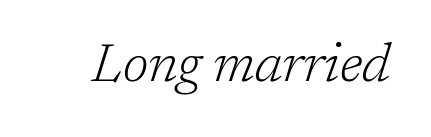
Q: Is the text bold? A: No.
Q: Is the text italic (slanted)? A: Yes, it leans right by about 17 degrees.
Q: Is the typeface a serif or a sans-serif typeface? A: Serif.
Q: Is the text underlined? A: No.
Q: Is the spacing between letters normal or unusually wide? A: Normal.
Q: Width (condensed, normal, or wide)? A: Normal.
Q: Stroke contrast? A: Low.
Q: x-height? A: Medium.
Q: Monospaced? A: No.
